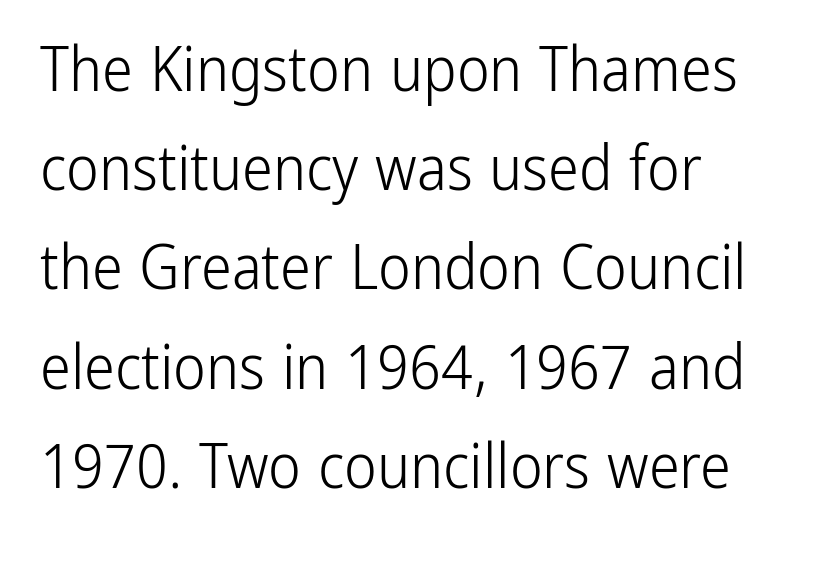
Q: Is the text bold? A: No.
Q: Is the text italic (slanted)? A: No, it is upright.
Q: Is the typeface a serif or a sans-serif typeface? A: Sans-serif.
Q: Is the text underlined? A: No.
Q: How is the paragraph aligned? A: Left-aligned.
Q: Is the spacing between letters normal or unusually wide? A: Normal.
Q: Is the spacing between lines tight, normal or loose? A: Normal.
Q: Width (condensed, normal, or wide)? A: Condensed.
Q: Stroke contrast? A: Low.
Q: x-height? A: Medium.
Q: Monospaced? A: No.
